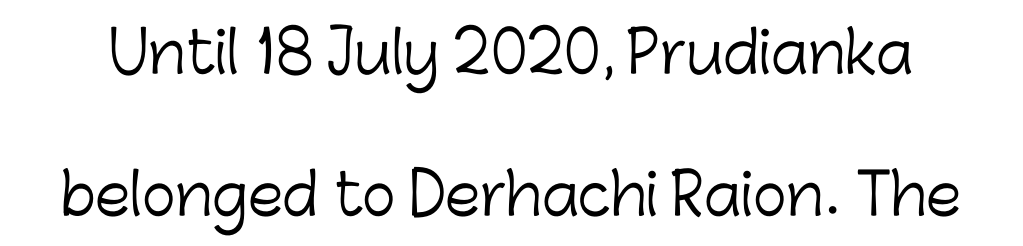
Note the varied advance widths — an 'i' is clearly narrower than an 'm'. These lines are composed in type without serifs. Summary of vertical rhythm: relaxed, with wide interline spacing. Words appear dense and cohesive because spacing is normal. This rendering features lettering with no underline.
